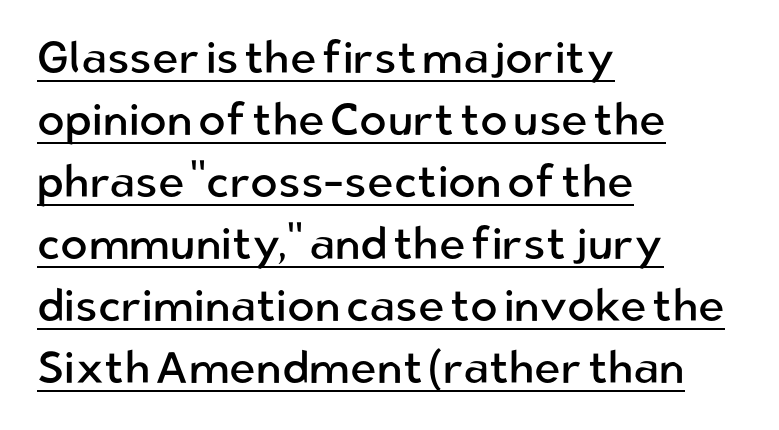
Horizontal alignment here is leftward, the default for most running prose. Quick note: underline on. Normally led — the rows are evenly, conventionally spaced. Posture: vertical.
